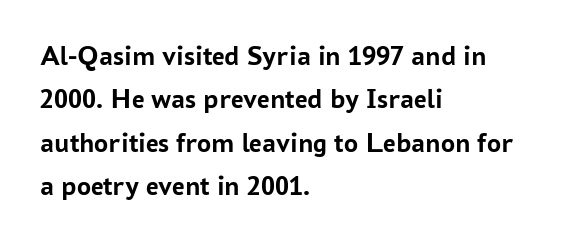
Q: Is the text bold? A: Yes.
Q: Is the text italic (slanted)? A: No, it is upright.
Q: Is the typeface a serif or a sans-serif typeface? A: Sans-serif.
Q: Is the text underlined? A: No.
Q: How is the paragraph aligned? A: Left-aligned.
Q: Is the spacing between letters normal or unusually wide? A: Normal.
Q: Is the spacing between lines tight, normal or loose? A: Normal.
Q: Width (condensed, normal, or wide)? A: Normal.
Q: Stroke contrast? A: Low.
Q: x-height? A: Medium.
Q: Monospaced? A: No.
